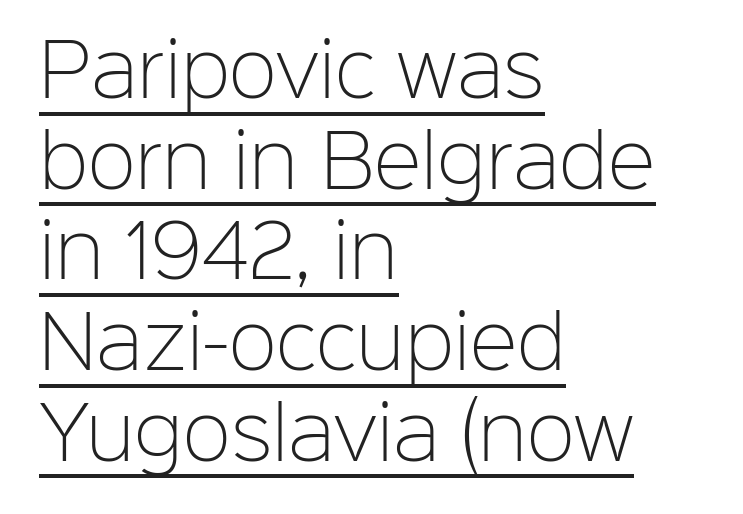
Q: Is the text bold? A: No.
Q: Is the text italic (slanted)? A: No, it is upright.
Q: Is the typeface a serif or a sans-serif typeface? A: Sans-serif.
Q: Is the text underlined? A: Yes.
Q: How is the paragraph aligned? A: Left-aligned.
Q: Is the spacing between letters normal or unusually wide? A: Normal.
Q: Is the spacing between lines tight, normal or loose? A: Normal.
Q: Width (condensed, normal, or wide)? A: Normal.
Q: Stroke contrast? A: Low.
Q: x-height? A: Medium.
Q: Monospaced? A: No.
